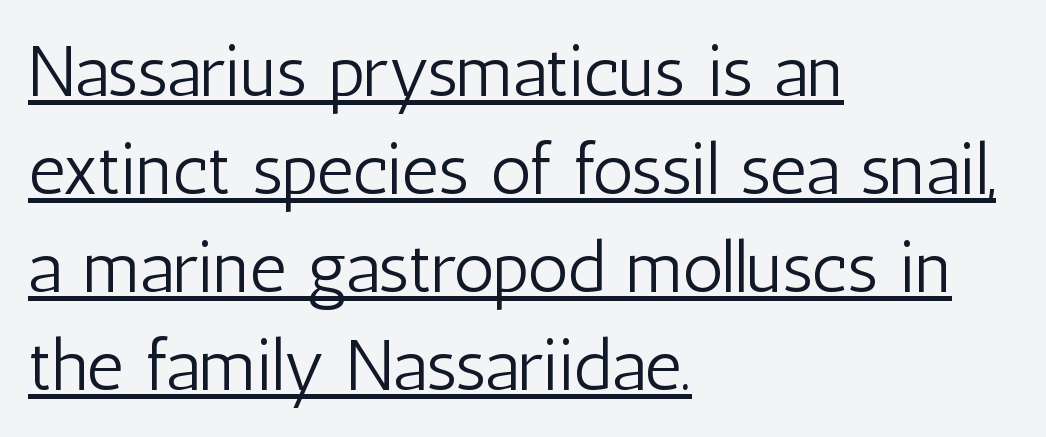
The image shows 72 px light, condensed sans-serif type, upright; set left-aligned, normal line spacing (1.36x), normal letter spacing, underlined; low stroke contrast and a medium x-height.
